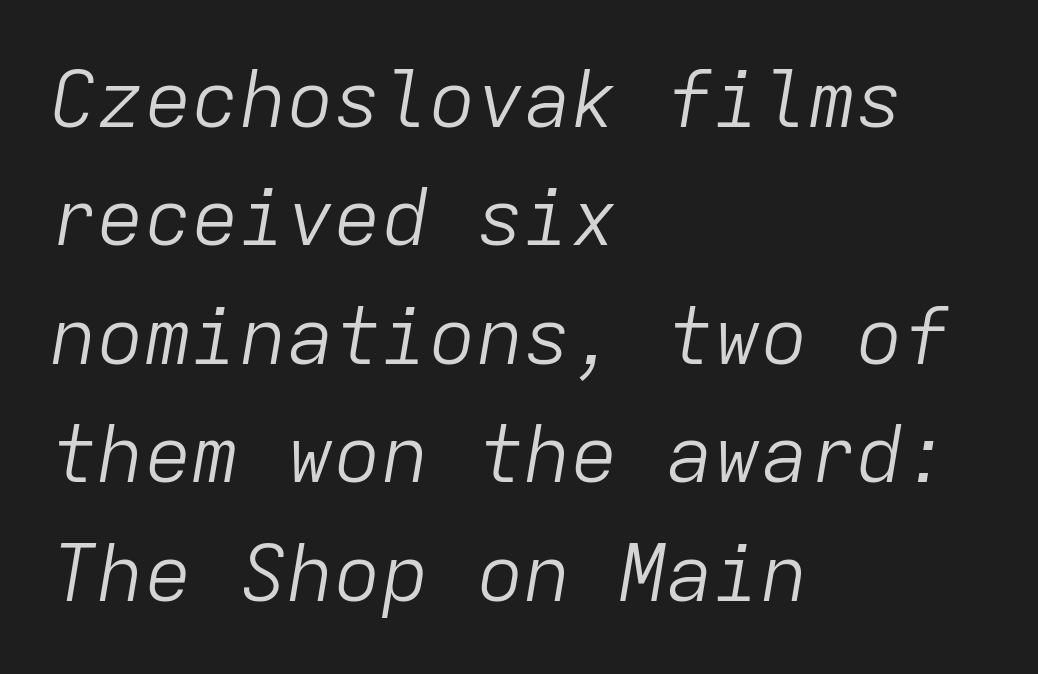
Casual observation: everything's shoved over to the left. Words float on clear page, feet unadorned. Italic: yes, the glyphs are oblique. Leading: standard.
